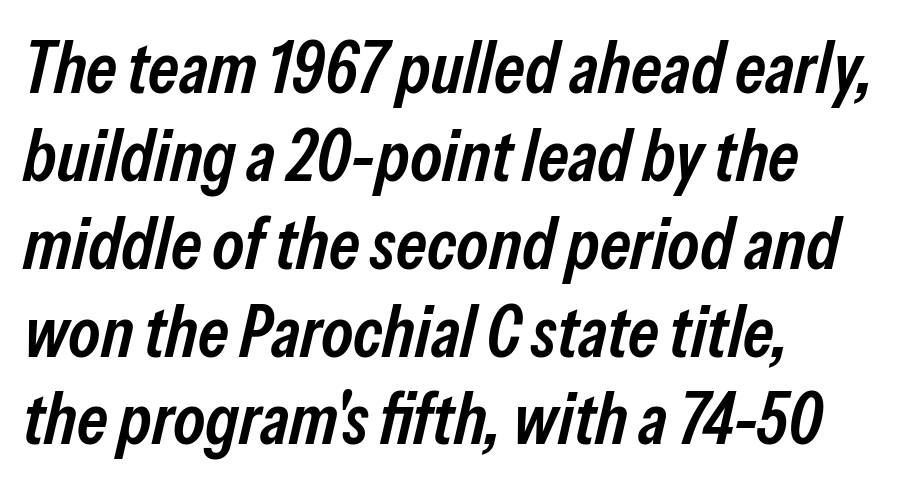
Q: Is the text bold? A: Semi-bold.
Q: Is the text italic (slanted)? A: Yes, it leans right by about 13 degrees.
Q: Is the text underlined? A: No.
Q: How is the paragraph aligned? A: Left-aligned.
Q: Is the spacing between letters normal or unusually wide? A: Normal.
Q: Width (condensed, normal, or wide)? A: Condensed.
Q: Stroke contrast? A: Low.
Q: x-height? A: Medium.
Q: Monospaced? A: No.
